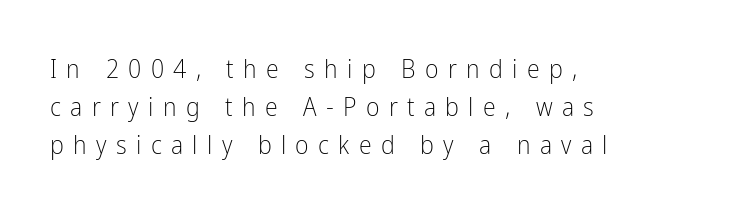
Weight: regular or lighter. Line spacing here is normal. Where is the straight margin? On the left. The specimen reads as upright at a glance.
